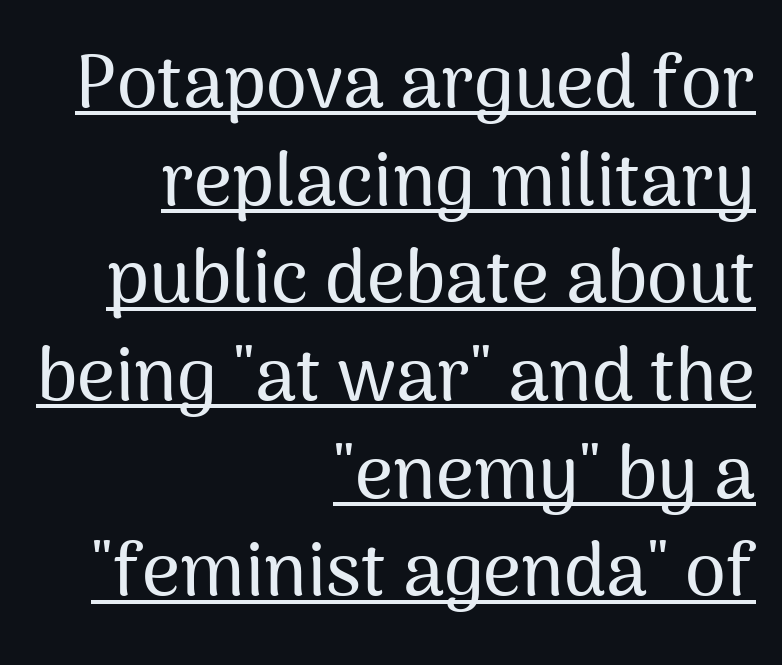
{"serif": "no", "italic": "no", "width": "normal", "stroke_contrast": "medium", "x_height": "medium", "monospaced": "no", "underline": "yes", "align": "right", "line_spacing": "normal", "line_spacing_ratio": 1.32, "letter_spacing": "normal", "letter_spacing_em": 0.0, "glyph_px": 74}
